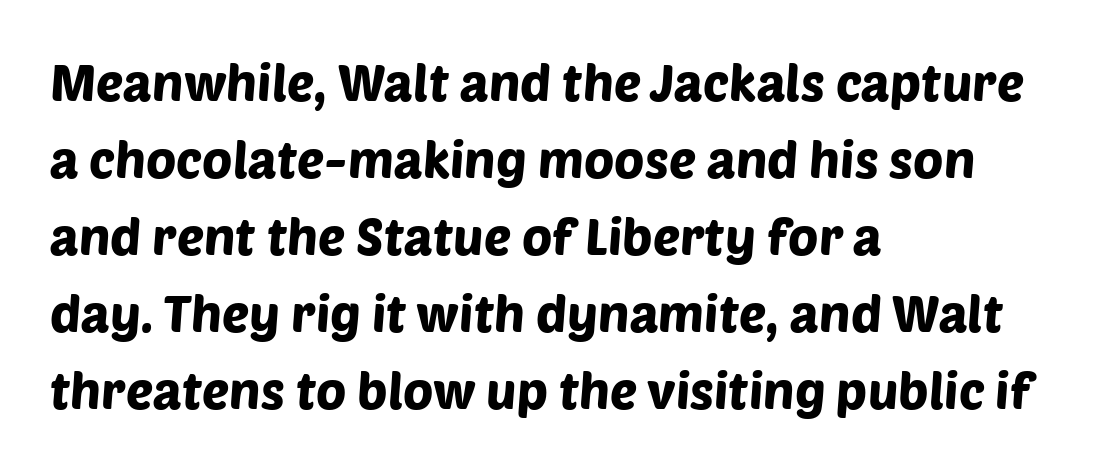
The image shows 51 px sans-serif type; set left-aligned, normal line spacing (1.51x), normal letter spacing, not underlined; low stroke contrast and a large x-height.
